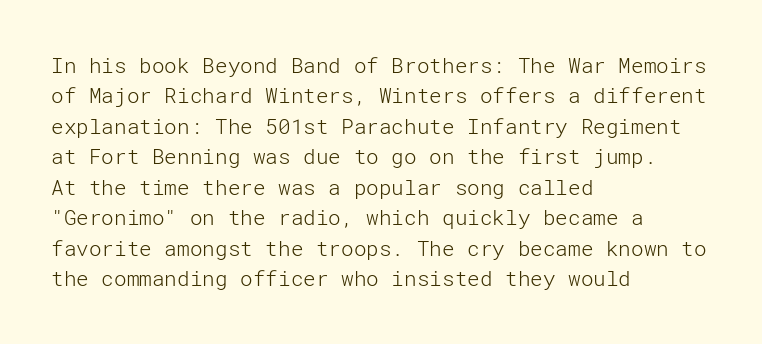
{"italic": "no", "bold": "no", "underline": "no", "align": "left", "line_spacing": "normal", "line_spacing_ratio": 1.45, "letter_spacing": "normal", "letter_spacing_em": 0.0, "glyph_px": 21}
